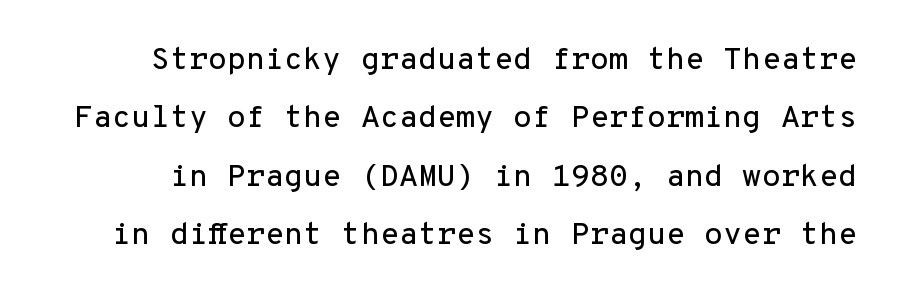
The image shows 31 px sans-serif type, upright, monospaced; set line spacing 1.88x, normal letter spacing, not underlined; low stroke contrast and a medium x-height.
